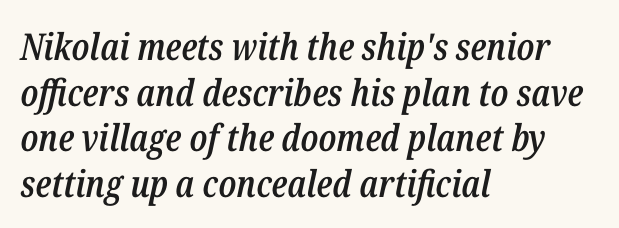
The gap between lines stays unmarked. These lines are rendered in a variable-pitch font. Compared with a centered layout, this one pins lines to the left instead. The specimen reads as italic at a glance. These words are printed semibold, heavier than regular yet not bold. What stands out about the letter spacing? Nothing — it is the standard amount.
